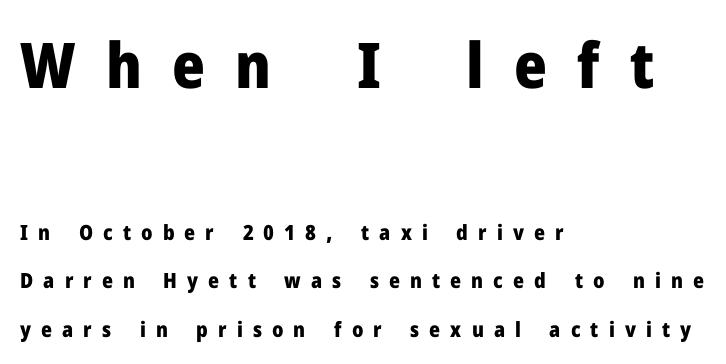
Q: Is the text bold? A: Yes.
Q: Is the text italic (slanted)? A: No, it is upright.
Q: Is the typeface a serif or a sans-serif typeface? A: Sans-serif.
Q: Is the text underlined? A: No.
Q: How is the paragraph aligned? A: Left-aligned.
Q: Is the spacing between letters normal or unusually wide? A: Unusually wide.
Q: Is the spacing between lines tight, normal or loose? A: Loose.
Q: Which block of text is set in a larger size, the first (top) or the second (bottom)? A: The first (top) one.
Q: Width (condensed, normal, or wide)? A: Normal.
Q: Stroke contrast? A: Low.
Q: x-height? A: Medium.
Q: Monospaced? A: No.
